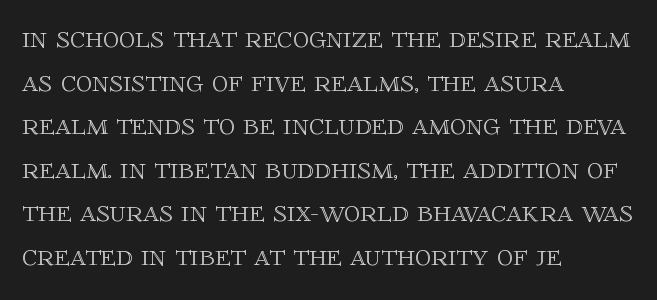
Does the copy run flush right? No — it runs flush left. The rendering uses a moderate line-height, typical for paragraphs. A clean baseline with only descenders dipping below it. When letters stand straight like this, we call the style roman or upright.
